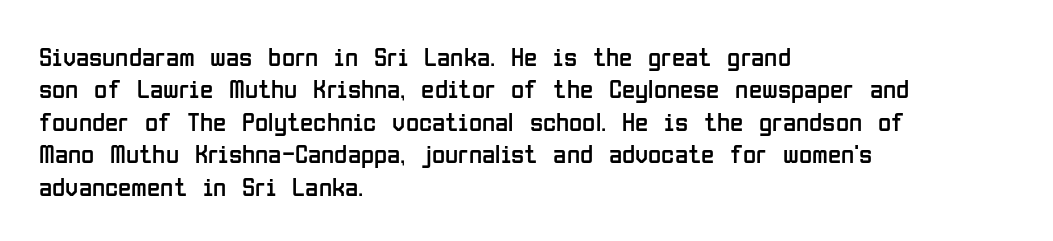
The font is comparable to plain body text, perhaps lighter. Line starts are locked; line ends wander. Nothing unusual about the tracking: characters are spaced as the font intends. The type sits square on the baseline with zero lean. Rule under the text: the space is simply empty.
